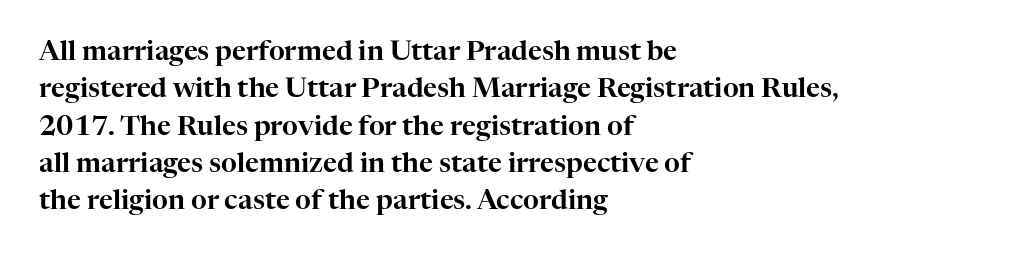
Normally led — the rows are evenly, conventionally spaced. Letter spacing: default. This is the regular roman posture of the typeface. Clear beneath every line of the passage. This rendering uses left alignment, leaving the right contour irregular.
